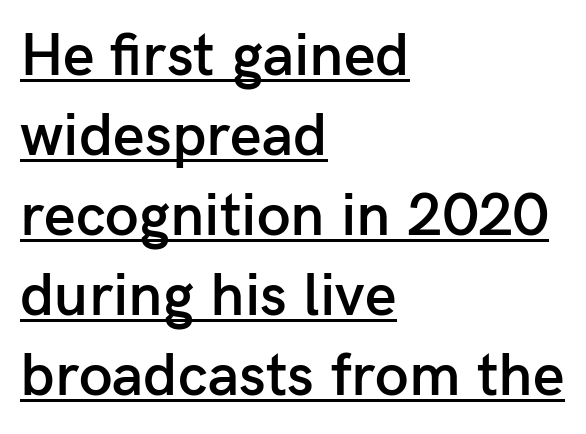
Q: Is the text bold? A: Semi-bold.
Q: Is the text italic (slanted)? A: No, it is upright.
Q: Is the typeface a serif or a sans-serif typeface? A: Sans-serif.
Q: Is the text underlined? A: Yes.
Q: How is the paragraph aligned? A: Left-aligned.
Q: Is the spacing between letters normal or unusually wide? A: Normal.
Q: Is the spacing between lines tight, normal or loose? A: Normal.
Q: Width (condensed, normal, or wide)? A: Normal.
Q: Stroke contrast? A: Low.
Q: x-height? A: Medium.
Q: Monospaced? A: No.
